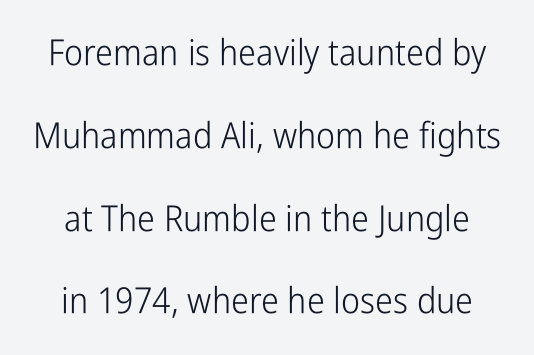
Q: Is the text bold? A: No.
Q: Is the text italic (slanted)? A: No, it is upright.
Q: Is the typeface a serif or a sans-serif typeface? A: Sans-serif.
Q: Is the text underlined? A: No.
Q: Is the spacing between letters normal or unusually wide? A: Normal.
Q: Is the spacing between lines tight, normal or loose? A: Loose.
Q: Width (condensed, normal, or wide)? A: Condensed.
Q: Stroke contrast? A: Low.
Q: x-height? A: Medium.
Q: Monospaced? A: No.
